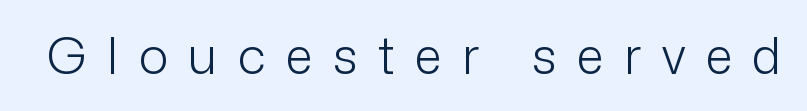
Q: Is the text bold? A: No.
Q: Is the text italic (slanted)? A: No, it is upright.
Q: Is the typeface a serif or a sans-serif typeface? A: Sans-serif.
Q: Is the text underlined? A: No.
Q: Is the spacing between letters normal or unusually wide? A: Unusually wide.
Q: Width (condensed, normal, or wide)? A: Normal.
Q: Stroke contrast? A: Low.
Q: x-height? A: Medium.
Q: Monospaced? A: No.
